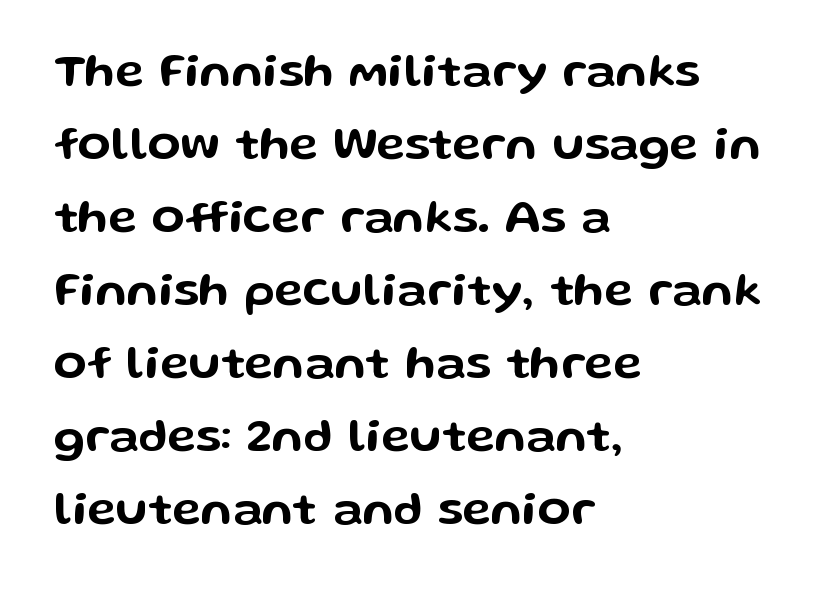
The image shows 48 px wide sans-serif type, upright; set left-aligned, normal line spacing (1.52x), normal letter spacing, not underlined; low stroke contrast and a medium x-height.
